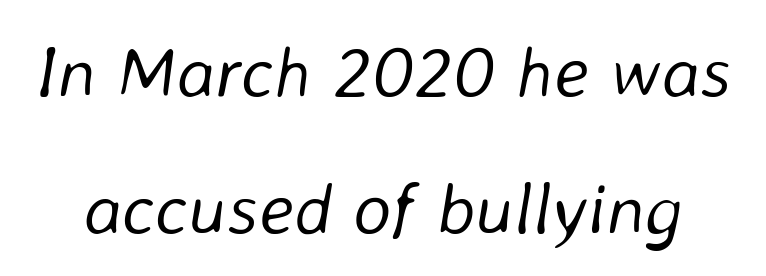
Q: Is the text bold? A: No.
Q: Is the text italic (slanted)? A: Yes, it leans right by about 8 degrees.
Q: Is the text underlined? A: No.
Q: Is the spacing between letters normal or unusually wide? A: Normal.
Q: Width (condensed, normal, or wide)? A: Normal.
Q: Stroke contrast? A: Low.
Q: x-height? A: Medium.
Q: Monospaced? A: No.
